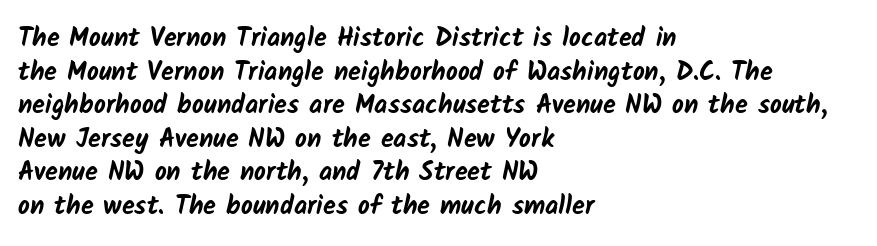
The image shows 26 px bold type; set left-aligned, normal line spacing (1.29x), normal letter spacing, not underlined.
